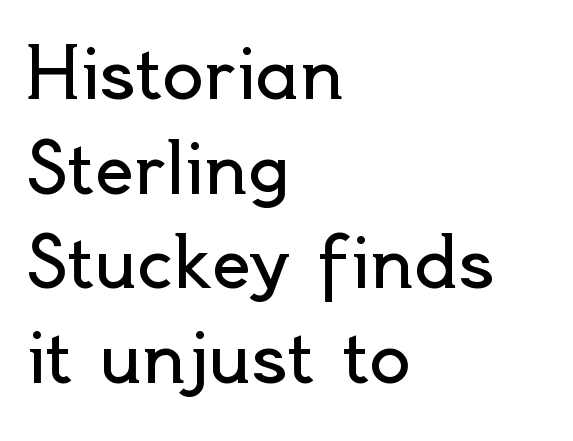
The image shows 69 px regular-weight sans-serif type, upright; set left-aligned, normal line spacing (1.37x), normal letter spacing, not underlined; a small x-height.
